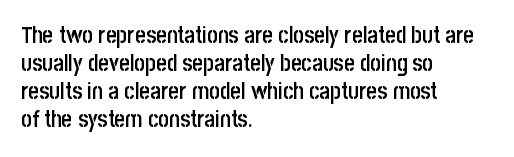
Alignment: flush left. Short note: letters normally spaced. The space directly below the letters is spotless. It's the straight-up-and-down kind of type. Stroke thickness is moderately raised; the sample reads as semibold.
